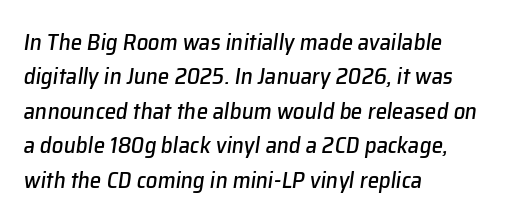
The image shows 23 px text type, italic (leaning right); set left-aligned, normal line spacing (1.5x), normal letter spacing, not underlined.
